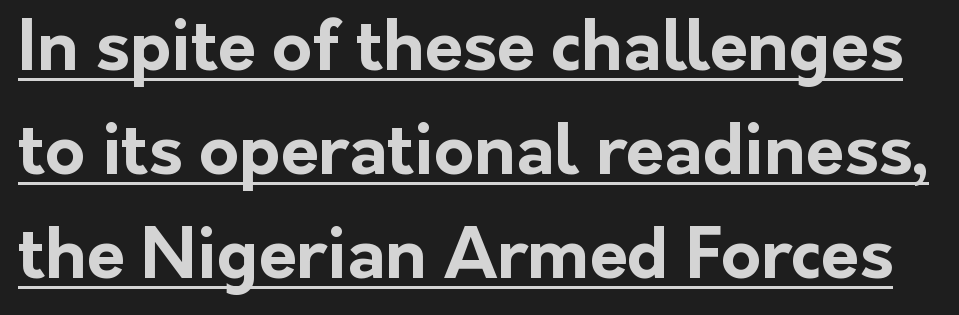
Q: Is the text bold? A: Yes.
Q: Is the text italic (slanted)? A: No, it is upright.
Q: Is the typeface a serif or a sans-serif typeface? A: Sans-serif.
Q: Is the text underlined? A: Yes.
Q: Is the spacing between letters normal or unusually wide? A: Normal.
Q: Is the spacing between lines tight, normal or loose? A: Normal.
Q: Width (condensed, normal, or wide)? A: Normal.
Q: Stroke contrast? A: Low.
Q: x-height? A: Medium.
Q: Monospaced? A: No.
